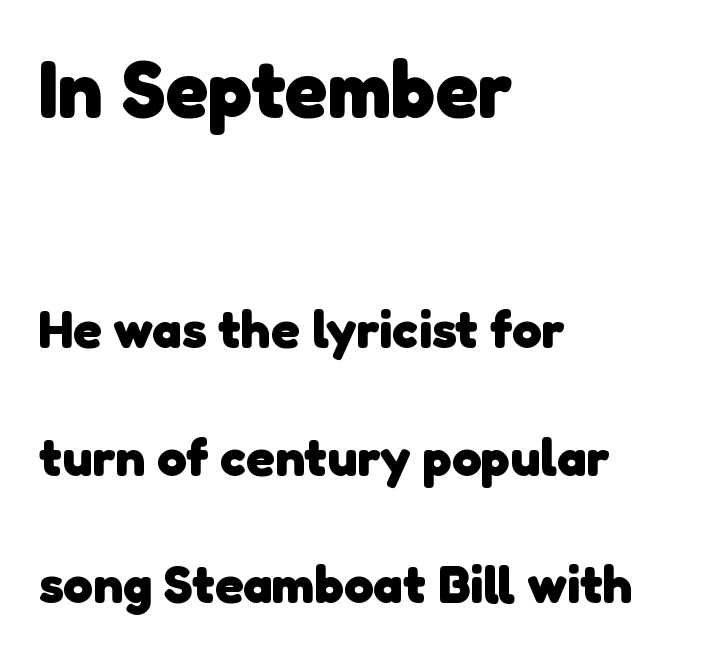
The image shows 80 px heavy sans-serif type; set left-aligned, loose line spacing (2.41x), normal letter spacing, not underlined; the first (top) block is 1.51x larger; low stroke contrast and a medium x-height.
